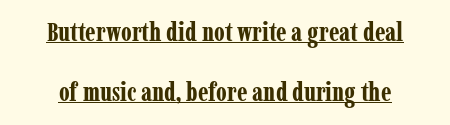
{"italic": "no", "bold": "yes", "underline": "yes", "line_spacing": "loose", "line_spacing_ratio": 2.31, "letter_spacing": "normal", "letter_spacing_em": 0.0, "glyph_px": 26}
